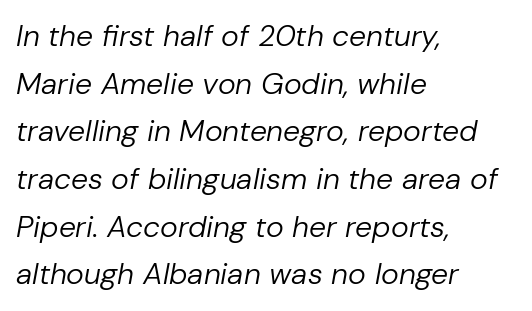
The image shows 30 px regular-weight type, italic (leaning right); set left-aligned, normal line spacing (1.59x), normal letter spacing, not underlined; low stroke contrast and a medium x-height.
